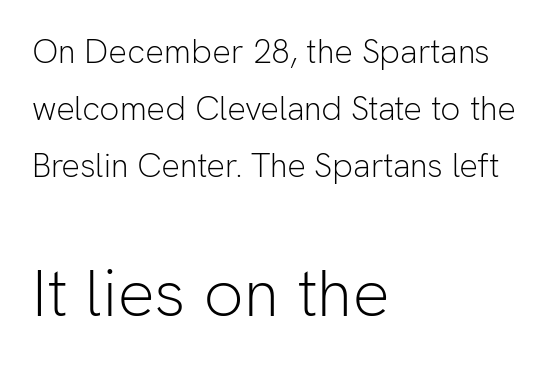
{"serif": "no", "italic": "no", "bold": "no", "weight": "light", "width": "normal", "stroke_contrast": "low", "x_height": "medium", "monospaced": "no", "underline": "no", "align": "left", "line_spacing_ratio": 1.72, "letter_spacing": "normal", "letter_spacing_em": 0.0, "larger_block": "second", "size_ratio": 2.0, "glyph_px": 66}
